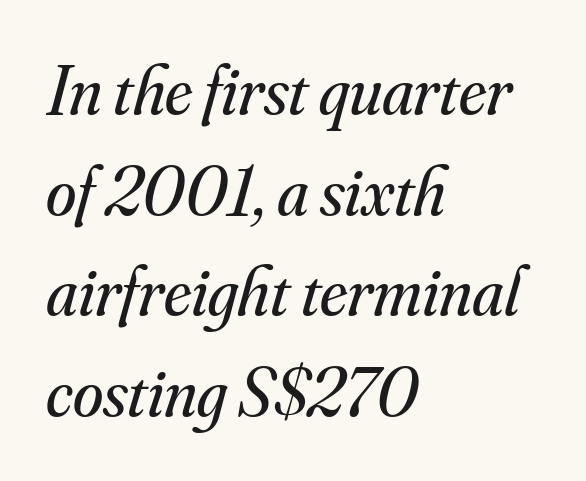
The image shows 69 px regular-weight serif type, italic (leaning right); set left-aligned, normal line spacing (1.46x), normal letter spacing, not underlined; medium stroke contrast and a small x-height.
